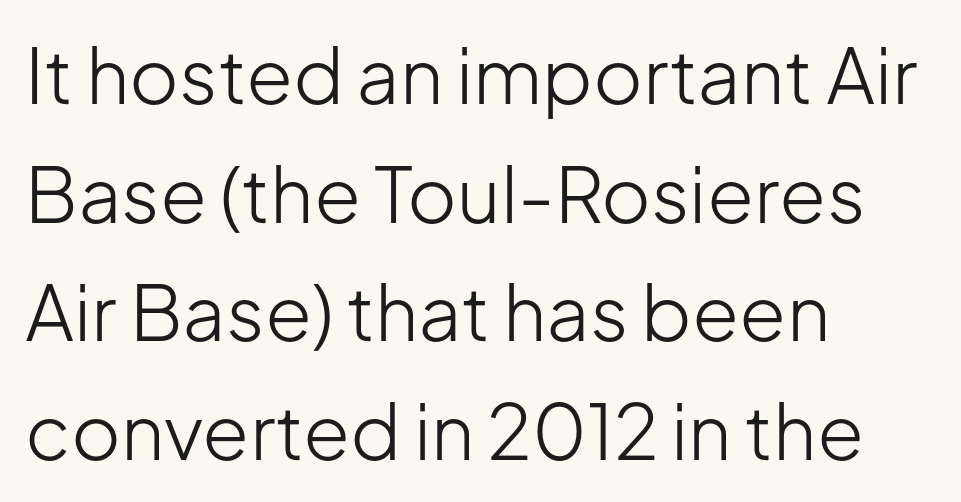
Is this a heavy cut? Hardly; it is regular or lighter. The rendering anchors every line to the left-hand side. The face used here is proportionally spaced, like ordinary book or web type. A bare baseline throughout the passage. This block has exactly the height ordinary leading produces.
